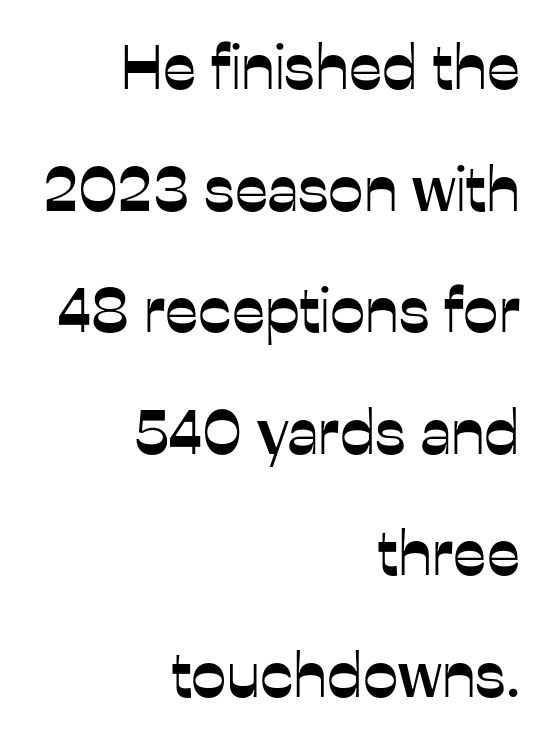
{"serif": "no", "italic": "no", "width": "normal", "stroke_contrast": "low", "x_height": "medium", "monospaced": "no", "underline": "no", "align": "right", "line_spacing": "loose", "line_spacing_ratio": 1.93, "letter_spacing": "normal", "letter_spacing_em": 0.0, "glyph_px": 63}
